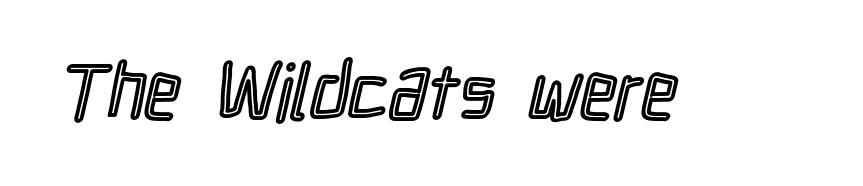
The image shows 77 px condensed type; set normal letter spacing, not underlined; a medium x-height.
